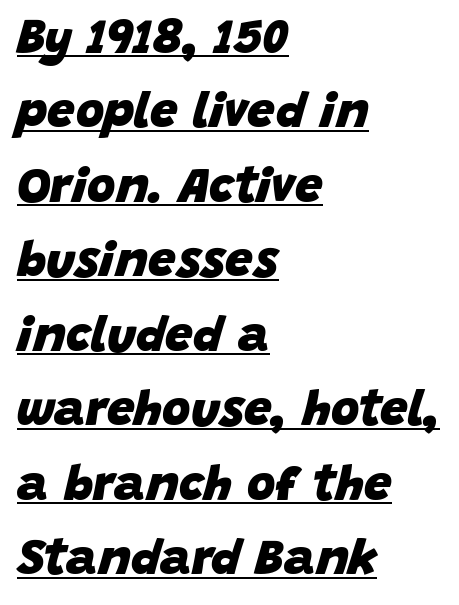
The image shows 49 px heavy type, italic (leaning right); set left-aligned, normal line spacing (1.52x), normal letter spacing, underlined; low stroke contrast and a large x-height.
